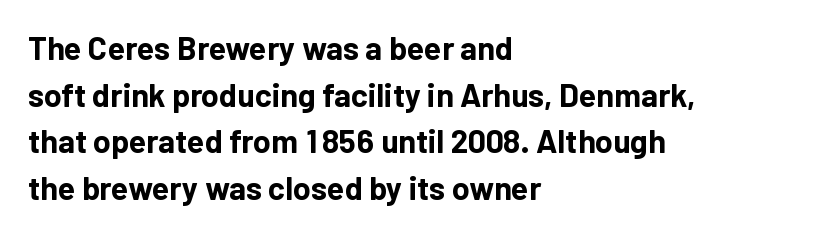
The image shows 32 px bold sans-serif type, upright; set left-aligned, normal line spacing (1.46x), normal letter spacing, not underlined; low stroke contrast and a medium x-height.
